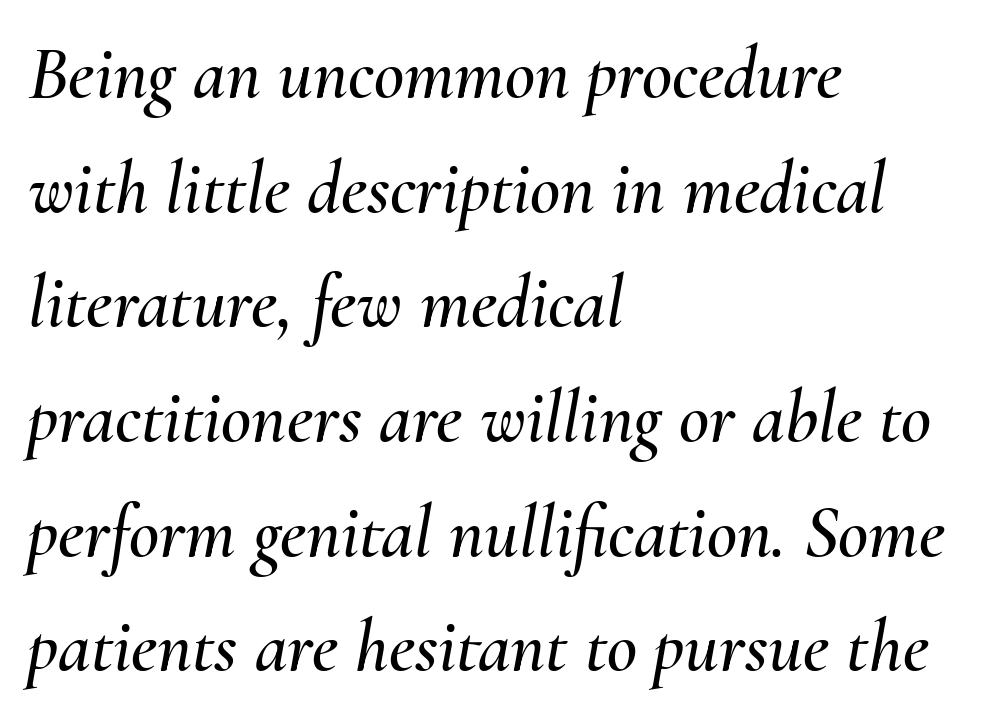
Q: Is the text italic (slanted)? A: Yes, it leans right by about 10 degrees.
Q: Is the text underlined? A: No.
Q: How is the paragraph aligned? A: Left-aligned.
Q: Is the spacing between letters normal or unusually wide? A: Normal.
Q: Is the spacing between lines tight, normal or loose? A: Normal.
Q: Width (condensed, normal, or wide)? A: Normal.
Q: Stroke contrast? A: Medium.
Q: x-height? A: Small.
Q: Monospaced? A: No.
